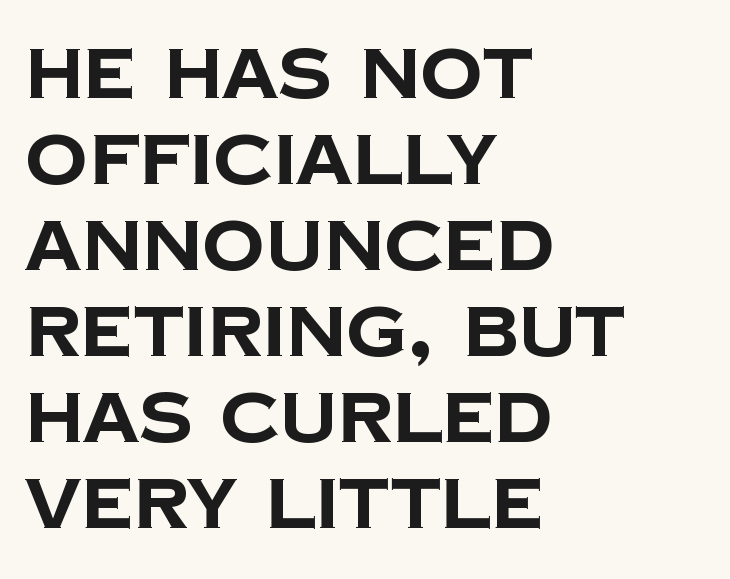
Q: Is the text bold? A: Yes.
Q: Is the typeface a serif or a sans-serif typeface? A: Sans-serif.
Q: Is the text underlined? A: No.
Q: How is the paragraph aligned? A: Left-aligned.
Q: Is the spacing between letters normal or unusually wide? A: Normal.
Q: Width (condensed, normal, or wide)? A: Normal.
Q: Stroke contrast? A: Low.
Q: x-height? A: Large.
Q: Monospaced? A: No.
